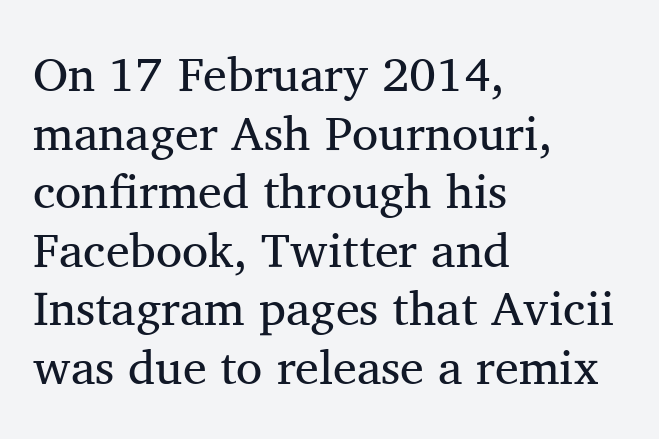
{"serif": "yes", "italic": "no", "bold": "no", "weight": "regular", "width": "normal", "stroke_contrast": "medium", "x_height": "medium", "monospaced": "no", "underline": "no", "align": "left", "line_spacing_ratio": 1.22, "letter_spacing": "normal", "letter_spacing_em": 0.0, "glyph_px": 48}
